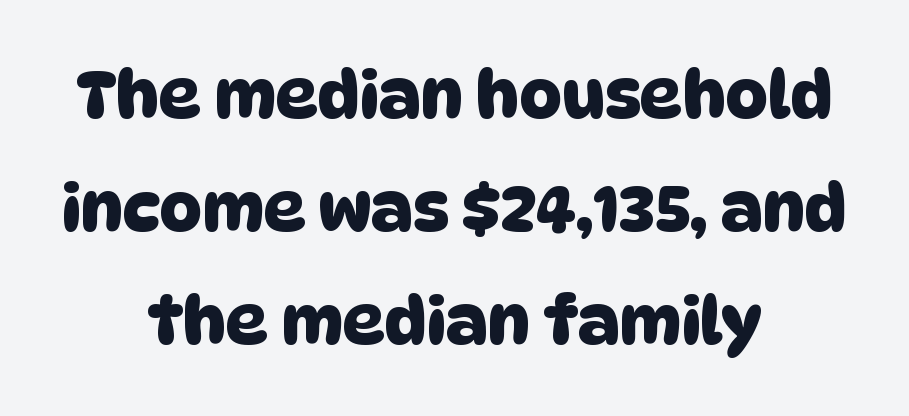
The image shows 66 px sans-serif type; set centered, line spacing 1.71x, normal letter spacing, not underlined; low stroke contrast and a large x-height.
